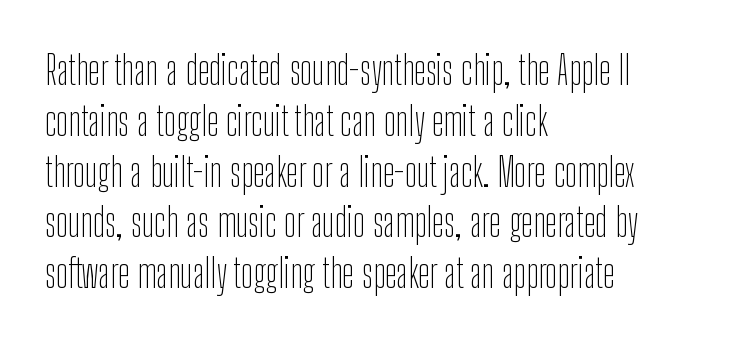
The image shows 40 px thin, condensed sans-serif type, upright; set left-aligned, normal line spacing (1.27x), normal letter spacing, not underlined; low stroke contrast and a medium x-height.
